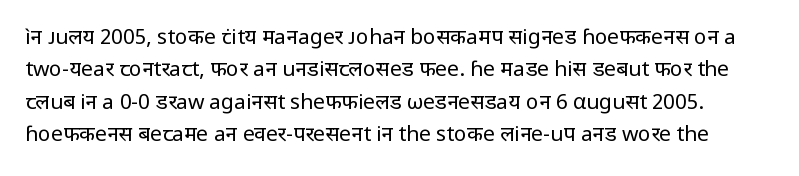
{"italic": "no", "bold": "no", "underline": "no", "line_spacing": "normal", "line_spacing_ratio": 1.54, "letter_spacing": "normal", "letter_spacing_em": 0.0, "glyph_px": 21}
